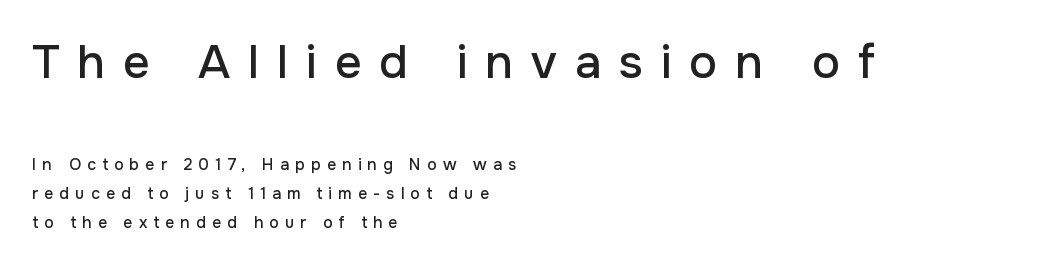
{"serif": "no", "italic": "no", "width": "normal", "stroke_contrast": "low", "x_height": "medium", "monospaced": "no", "underline": "no", "align": "left", "line_spacing_ratio": 1.8, "letter_spacing": "wide", "letter_spacing_em": 0.38, "larger_block": "first", "size_ratio": 2.94, "glyph_px": 47}
